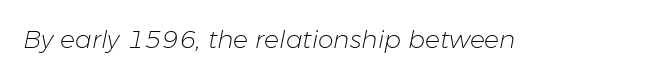
Q: Is the text bold? A: No.
Q: Is the text italic (slanted)? A: Yes, it leans right by about 11 degrees.
Q: Is the text underlined? A: No.
Q: Is the spacing between letters normal or unusually wide? A: Normal.
